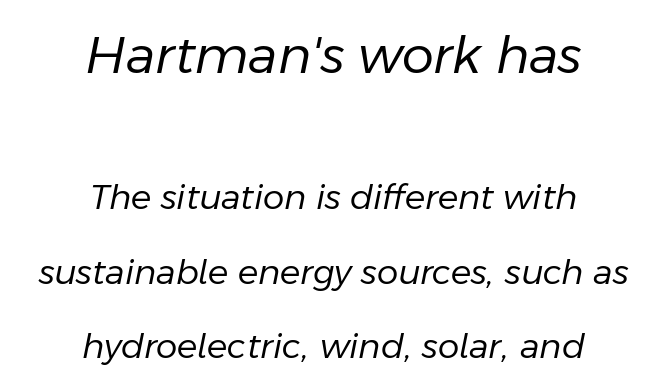
The image shows 51 px regular-weight type, italic (leaning right); set centered, loose line spacing (2.19x), normal letter spacing, not underlined; the first (top) block is 1.5x larger; low stroke contrast and a medium x-height.
